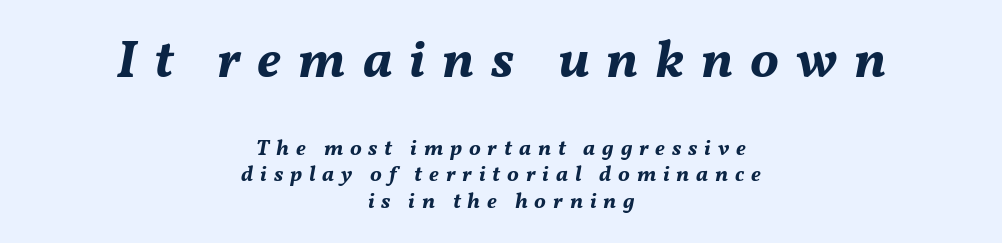
Q: Is the text bold? A: Yes.
Q: Is the text italic (slanted)? A: Yes, it leans right by about 11 degrees.
Q: Is the text underlined? A: No.
Q: How is the paragraph aligned? A: Centered.
Q: Is the spacing between letters normal or unusually wide? A: Unusually wide.
Q: Which block of text is set in a larger size, the first (top) or the second (bottom)? A: The first (top) one.
Q: Width (condensed, normal, or wide)? A: Normal.
Q: Stroke contrast? A: Medium.
Q: x-height? A: Medium.
Q: Monospaced? A: No.
